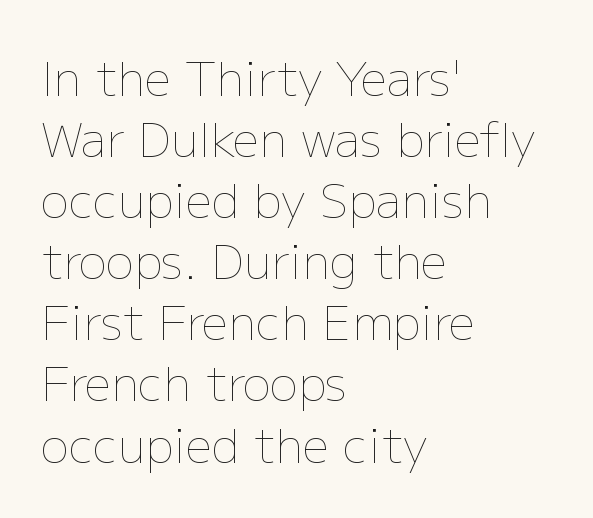
Q: Is the text bold? A: No.
Q: Is the text italic (slanted)? A: No, it is upright.
Q: Is the text underlined? A: No.
Q: How is the paragraph aligned? A: Left-aligned.
Q: Is the spacing between letters normal or unusually wide? A: Normal.
Q: Is the spacing between lines tight, normal or loose? A: Normal.
Q: Width (condensed, normal, or wide)? A: Normal.
Q: Stroke contrast? A: Low.
Q: x-height? A: Medium.
Q: Monospaced? A: No.
